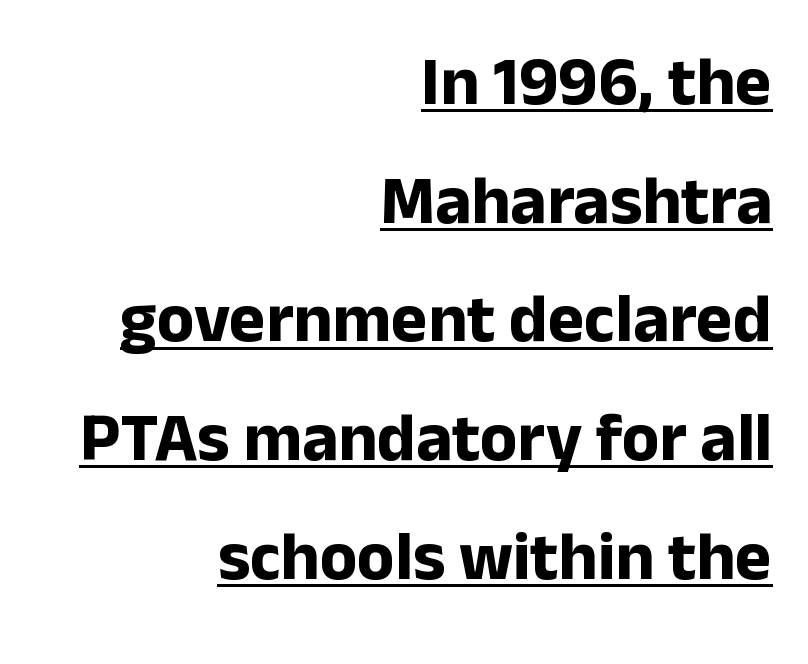
The image shows 69 px bold sans-serif type, upright; set right-aligned, line spacing 1.72x, normal letter spacing, underlined; low stroke contrast and a medium x-height.
